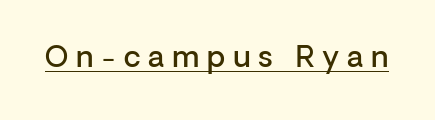
The passage shown has open, widely tracked lettering throughout. Typographically, this falls in the sans-serif category. Notice the strokes are somewhat thickened but not fully heavy: this is a semibold. Ordinary non-slanted type is in use.
